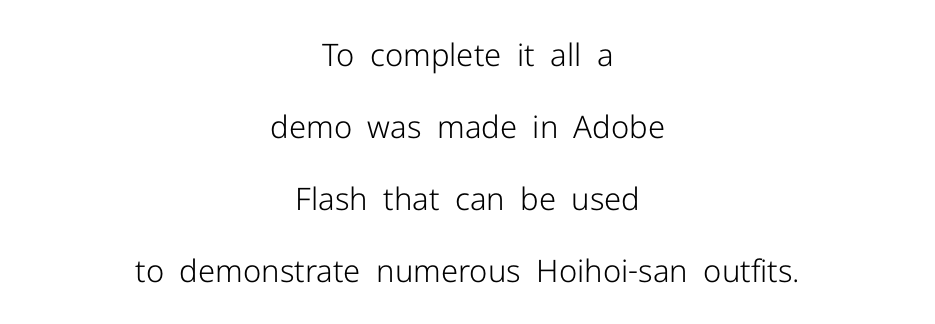
Spacing verdict: proportional, widths tailored to each character. Grotesque or geometric, the face here clearly has no serifs. The setting favours the middle, as headings and verse often do. This reads as an unemphasized weight, regular at the heaviest.
